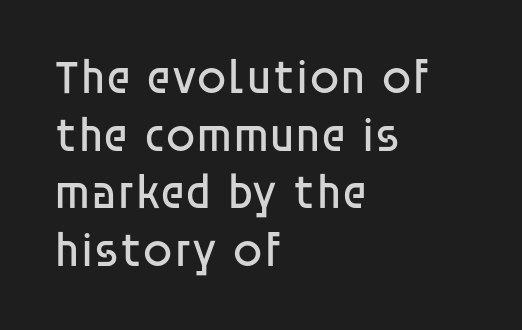
There is no visible air inserted between adjacent glyphs. Proportional: the letters do not fall into vertical columns. Stroke terminals: plain, sans-serif. The font sits on the lighter half of the weight spectrum, regular included.
